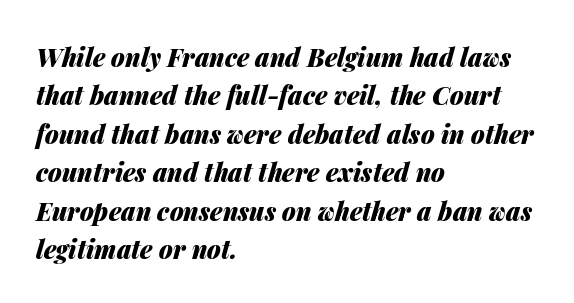
{"italic": "yes", "lean": "right", "slant_degrees": 14, "bold": "yes", "underline": "no", "align": "left", "line_spacing": "normal", "line_spacing_ratio": 1.54, "letter_spacing": "normal", "letter_spacing_em": 0.0, "glyph_px": 25}
